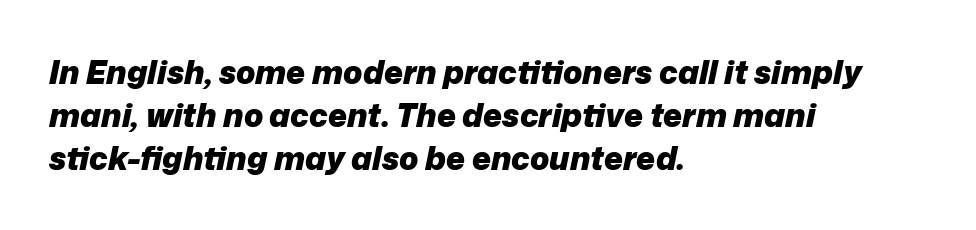
Q: Is the text bold? A: Yes.
Q: Is the text italic (slanted)? A: Yes, it leans right by about 12 degrees.
Q: Is the text underlined? A: No.
Q: How is the paragraph aligned? A: Left-aligned.
Q: Is the spacing between letters normal or unusually wide? A: Normal.
Q: Is the spacing between lines tight, normal or loose? A: Normal.
Q: Width (condensed, normal, or wide)? A: Normal.
Q: Stroke contrast? A: Low.
Q: x-height? A: Medium.
Q: Monospaced? A: No.
